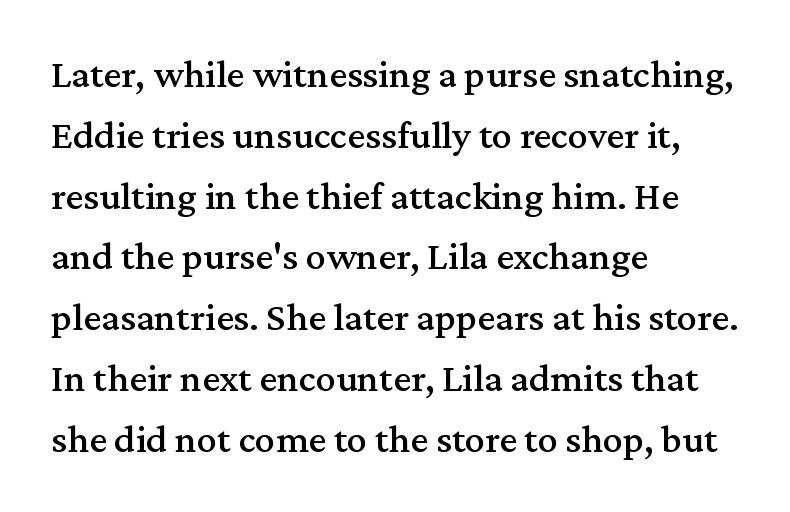
The foot of each line stays bare and open. Unlike italic type, these characters show no tilt at all. What kind of face is this? One with serifs. Looks like regular typesetting: each glyph gets only the width it needs.
